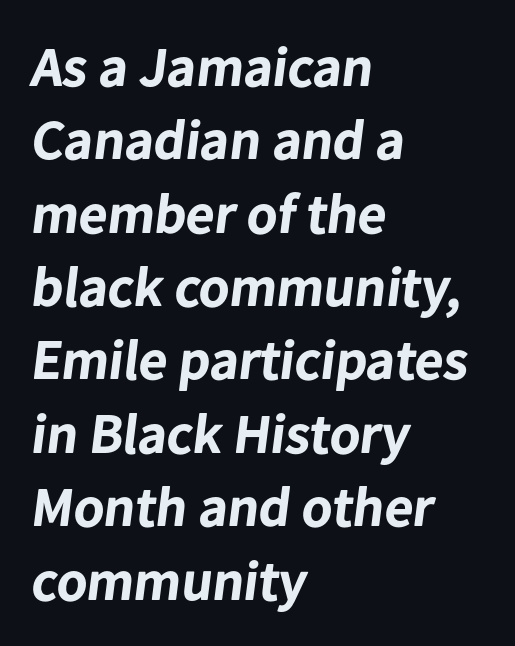
The image shows 56 px bold sans-serif type; set left-aligned, normal line spacing (1.31x), normal letter spacing, not underlined; low stroke contrast and a medium x-height.
